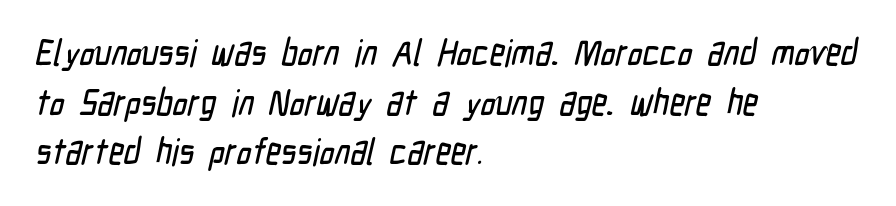
The image shows 37 px condensed sans-serif type; set left-aligned, normal line spacing (1.34x), normal letter spacing, not underlined; low stroke contrast and a medium x-height.
